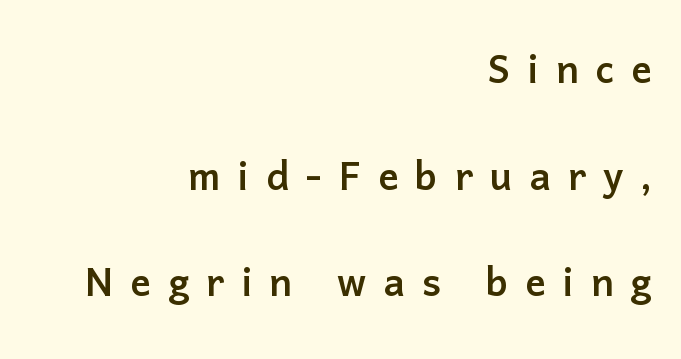
The image shows 51 px sans-serif type, upright; set right-aligned, loose line spacing (2.09x), unusually wide letter spacing (+0.33 em), not underlined; low stroke contrast and a medium x-height.
